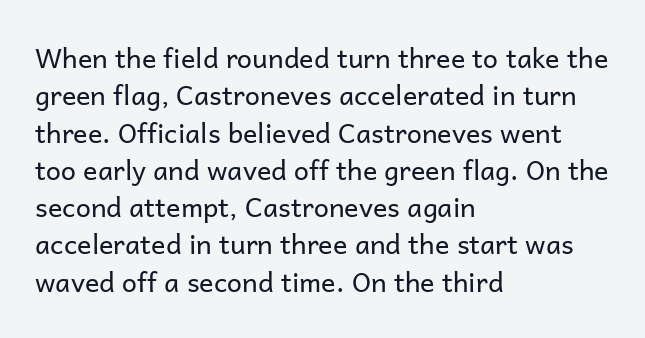
Interline gaps are of average width in this sample. Inter-character spacing is left at the font's built-in metrics. If you drew a line through each stem, it would be perfectly vertical. Words float on clear page, feet unadorned. Each line starts at the same left margin while the right side varies.
